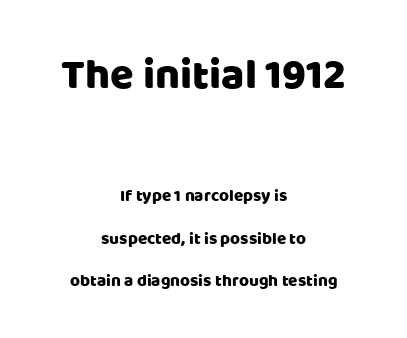
Standard letterfit; no display-style spreading of the glyphs. Compared with a flush-left layout, this one balances lines on the center instead. Is this a fixed-width face? No — the glyphs have proportional, varying widths. Descender tails drop into unmarked territory.
